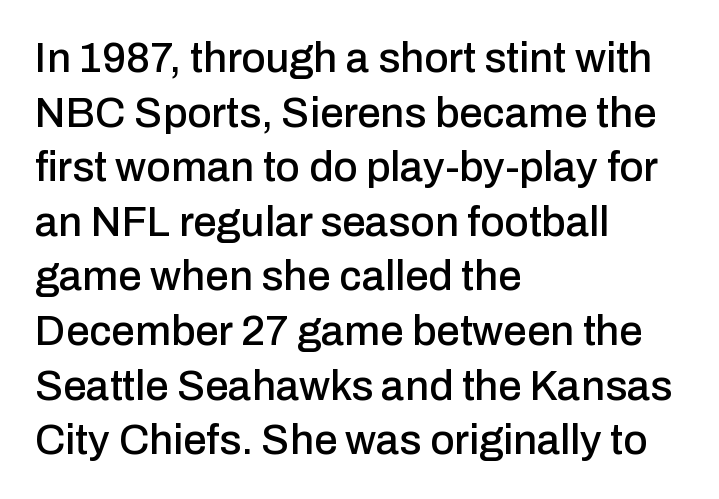
The image shows 42 px sans-serif type, upright; set left-aligned, normal line spacing (1.3x), normal letter spacing, not underlined; low stroke contrast and a medium x-height.
